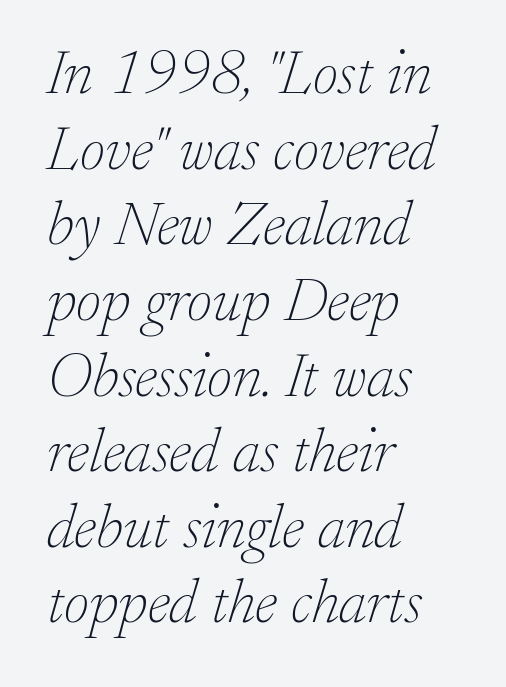
Q: Is the text bold? A: No.
Q: Is the text italic (slanted)? A: Yes, it leans right by about 17 degrees.
Q: Is the typeface a serif or a sans-serif typeface? A: Serif.
Q: Is the text underlined? A: No.
Q: How is the paragraph aligned? A: Left-aligned.
Q: Is the spacing between letters normal or unusually wide? A: Normal.
Q: Width (condensed, normal, or wide)? A: Normal.
Q: Stroke contrast? A: Low.
Q: x-height? A: Small.
Q: Monospaced? A: No.
